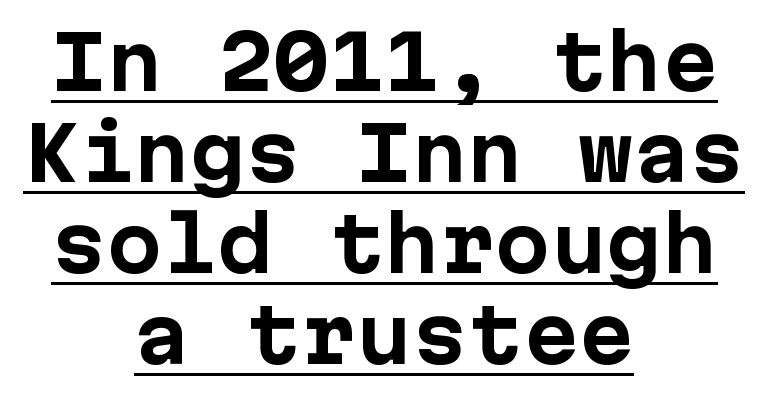
Stroke terminals: plain, sans-serif. If you drew a line through each stem, it would be perfectly vertical. The letters are bold, with thick, heavy strokes. The lines are quadded center.
